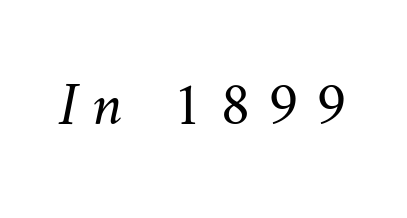
The letters advance in unequal steps, a hallmark of proportional type. Beneath every word, the page is bare. Stroke thickness stays within the range of a standard reading face or lighter. Words appear elongated and porous because spacing is wide.
